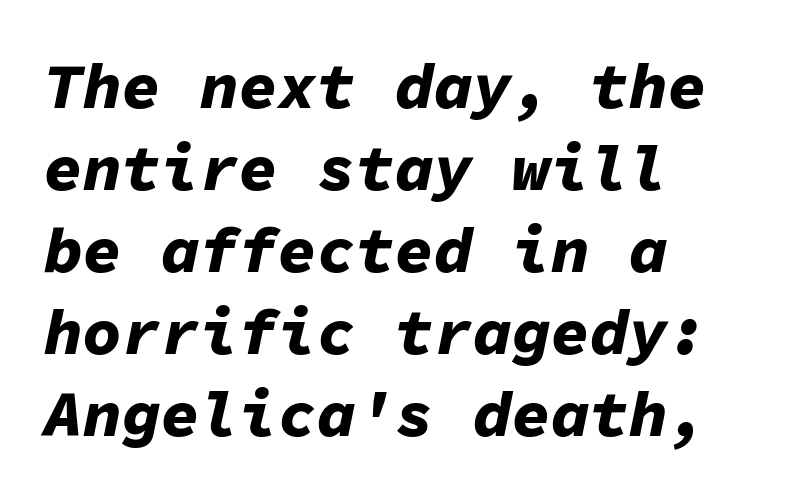
The image shows 65 px bold type, italic (leaning right), monospaced; set left-aligned, normal line spacing (1.26x), normal letter spacing, not underlined; low stroke contrast and a medium x-height.
